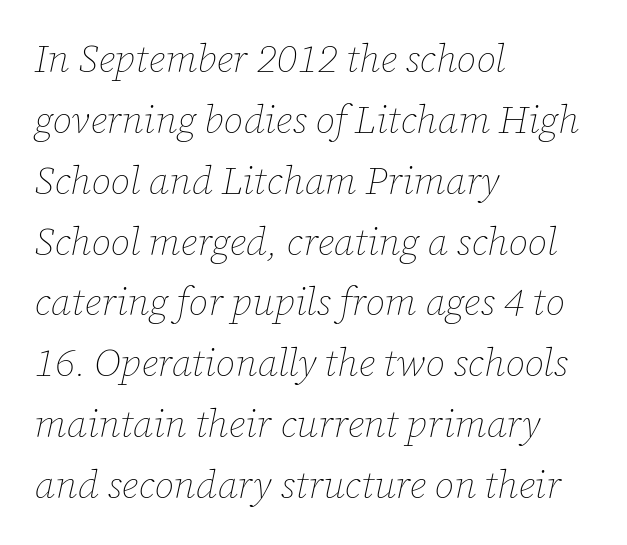
{"italic": "yes", "lean": "right", "slant_degrees": 12, "bold": "no", "weight": "thin", "width": "normal", "stroke_contrast": "low", "x_height": "medium", "monospaced": "no", "underline": "no", "align": "left", "line_spacing": "normal", "line_spacing_ratio": 1.56, "letter_spacing": "normal", "letter_spacing_em": 0.0, "glyph_px": 39}
